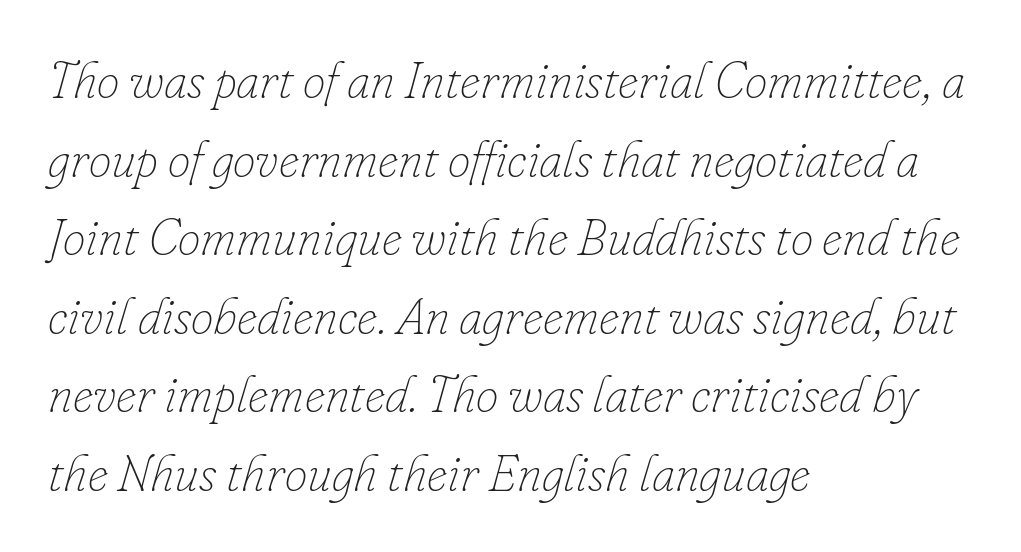
The image shows 51 px thin type, italic (leaning right); set left-aligned, normal line spacing (1.54x), normal letter spacing, not underlined; low stroke contrast and a small x-height.
